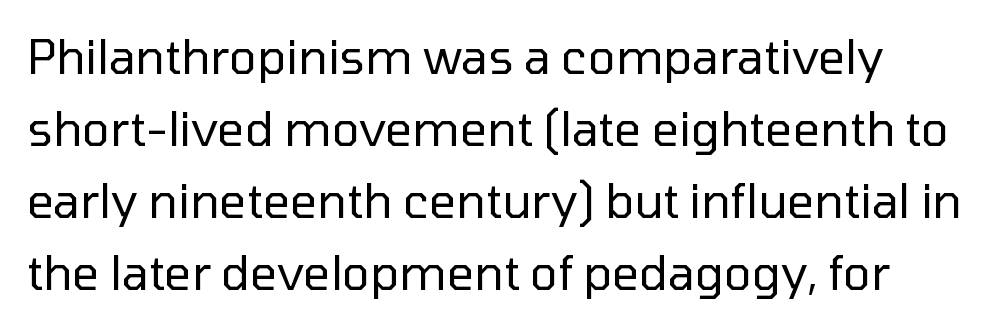
Q: Is the text bold? A: No.
Q: Is the text italic (slanted)? A: No, it is upright.
Q: Is the typeface a serif or a sans-serif typeface? A: Sans-serif.
Q: Is the text underlined? A: No.
Q: Is the spacing between letters normal or unusually wide? A: Normal.
Q: Is the spacing between lines tight, normal or loose? A: Normal.
Q: Width (condensed, normal, or wide)? A: Normal.
Q: Stroke contrast? A: Low.
Q: x-height? A: Medium.
Q: Monospaced? A: No.
